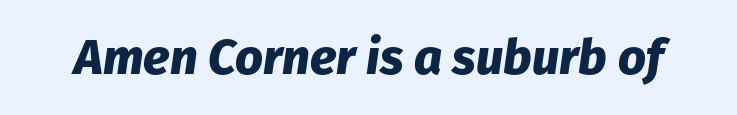
Q: Is the text bold? A: Yes.
Q: Is the text italic (slanted)? A: Yes, it leans right by about 8 degrees.
Q: Is the text underlined? A: No.
Q: Is the spacing between letters normal or unusually wide? A: Normal.
Q: Width (condensed, normal, or wide)? A: Normal.
Q: Stroke contrast? A: Low.
Q: x-height? A: Medium.
Q: Monospaced? A: No.
